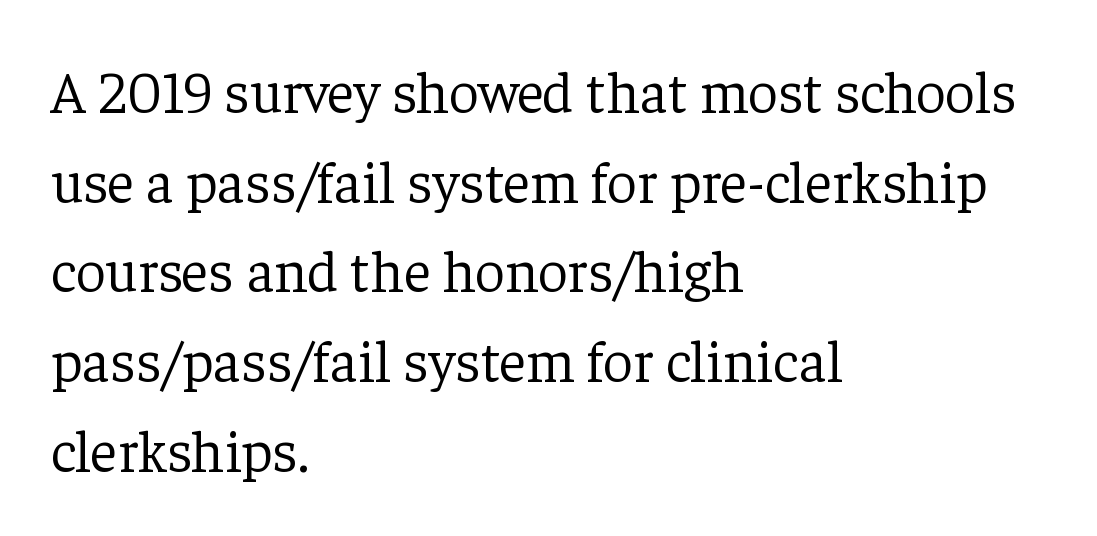
{"serif": "yes", "italic": "no", "bold": "no", "weight": "light", "width": "normal", "stroke_contrast": "low", "x_height": "medium", "monospaced": "no", "underline": "no", "align": "left", "line_spacing": "normal", "line_spacing_ratio": 1.52, "letter_spacing": "normal", "letter_spacing_em": 0.0, "glyph_px": 59}
